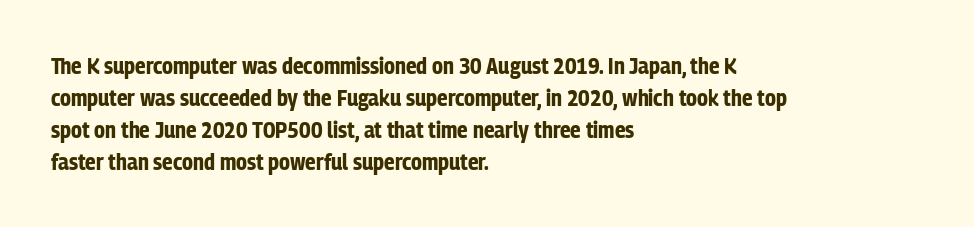
Compared with typical paragraphs, the rows here are spaced about the same. In terms of posture, this sample is upright. You'd pick this weight for a headline — it's a proper bold. Typeset ragged right — the left edge is the straight one.
